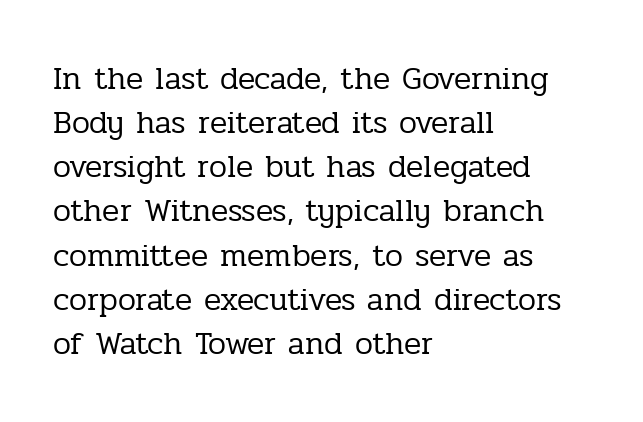
The image shows 32 px regular-weight serif type, upright; set left-aligned, normal line spacing (1.38x), normal letter spacing, not underlined; low stroke contrast and a medium x-height.
